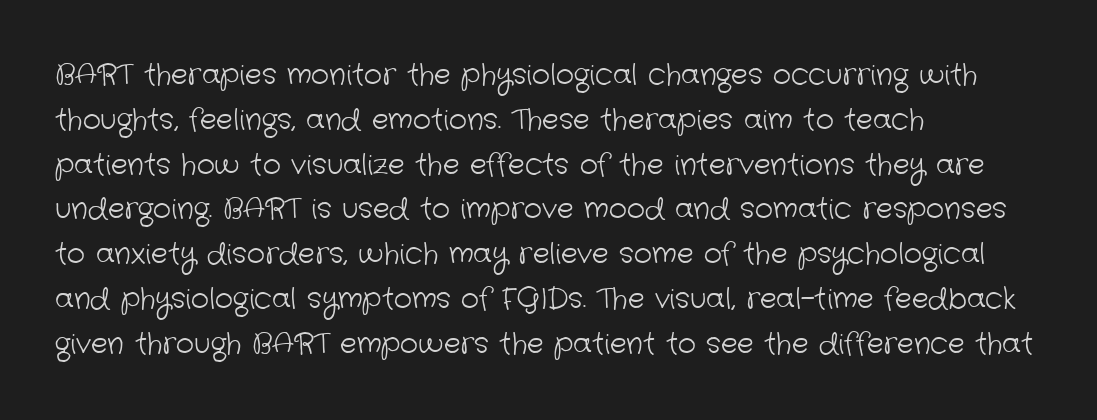
The image shows 28 px light sans-serif type; set left-aligned, normal line spacing (1.6x), normal letter spacing, not underlined; low stroke contrast and a medium x-height.
